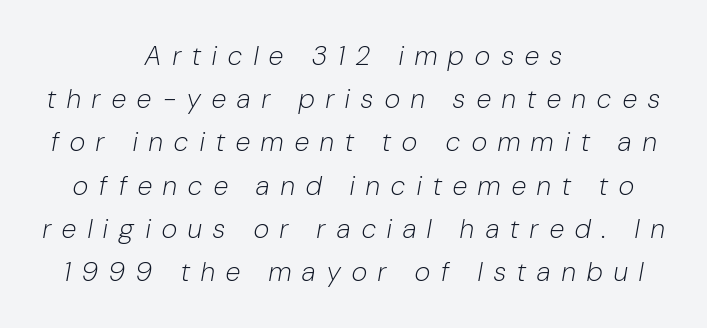
Q: Is the text bold? A: No.
Q: Is the text italic (slanted)? A: Yes, it leans right by about 10 degrees.
Q: Is the text underlined? A: No.
Q: How is the paragraph aligned? A: Centered.
Q: Is the spacing between letters normal or unusually wide? A: Unusually wide.
Q: Is the spacing between lines tight, normal or loose? A: Normal.
